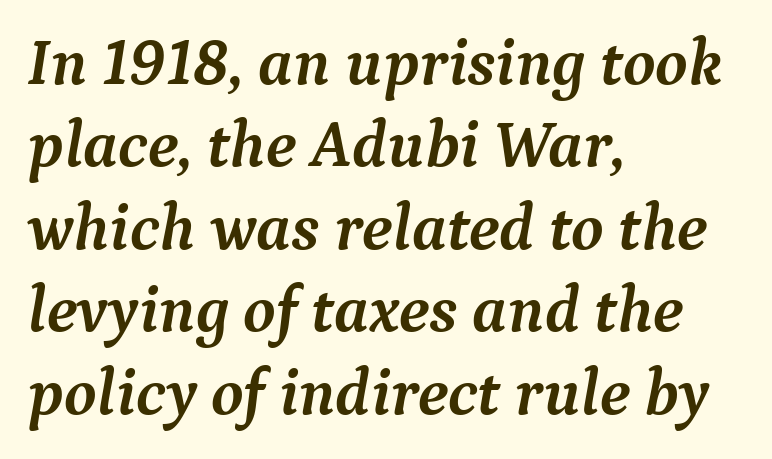
Q: Is the text bold? A: Yes.
Q: Is the text italic (slanted)? A: Yes, it leans right by about 9 degrees.
Q: Is the typeface a serif or a sans-serif typeface? A: Serif.
Q: Is the text underlined? A: No.
Q: How is the paragraph aligned? A: Left-aligned.
Q: Is the spacing between letters normal or unusually wide? A: Normal.
Q: Is the spacing between lines tight, normal or loose? A: Normal.
Q: Width (condensed, normal, or wide)? A: Normal.
Q: Stroke contrast? A: Medium.
Q: x-height? A: Medium.
Q: Monospaced? A: No.
